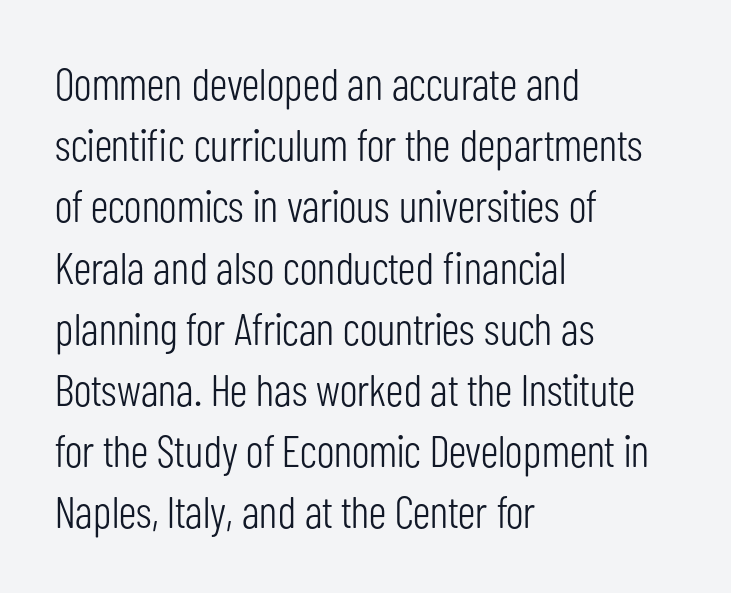
No letter is thick-stroked: the sample isn't bold. Is this a fixed-width face? No — the glyphs have proportional, varying widths. The tracking reads as untouched default to a designer's eye. These lines sit exactly where default settings would place them. The lettering holds an erect, upright posture throughout.
